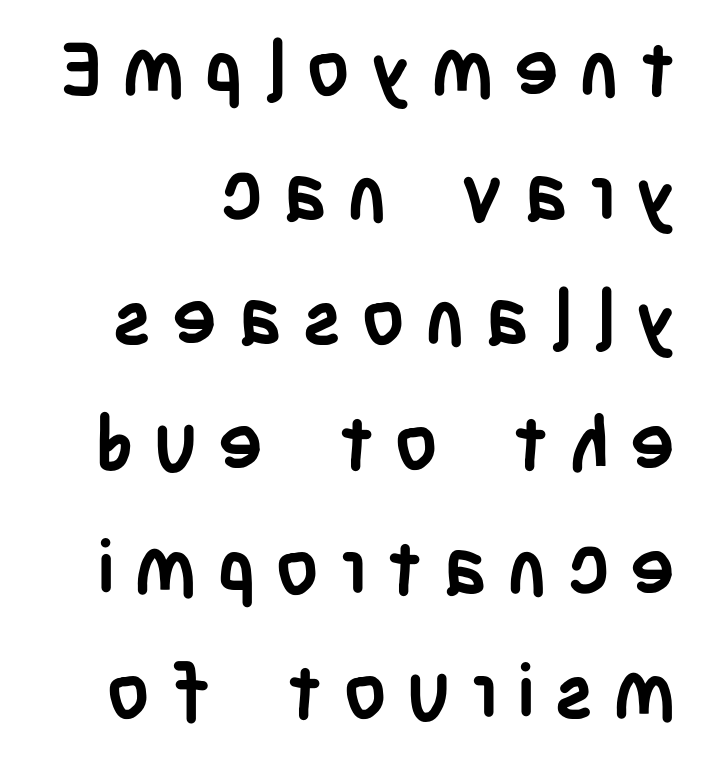
The image shows 76 px semibold, condensed sans-serif type, upright; set normal line spacing (1.64x), unusually wide letter spacing (+0.26 em), not underlined; low stroke contrast and a large x-height.
